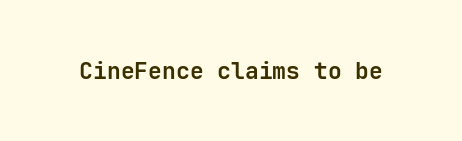
Q: Is the text bold? A: Yes.
Q: Is the text italic (slanted)? A: No, it is upright.
Q: Is the text underlined? A: No.
Q: Is the spacing between letters normal or unusually wide? A: Normal.
